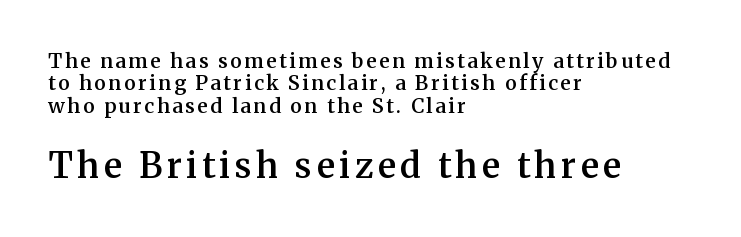
{"serif": "yes", "italic": "no", "bold": "semi", "weight": "semibold", "width": "normal", "stroke_contrast": "medium", "x_height": "medium", "monospaced": "no", "underline": "no", "align": "left", "line_spacing": "tight", "line_spacing_ratio": 1.12, "larger_block": "second", "size_ratio": 1.75, "glyph_px": 35}
